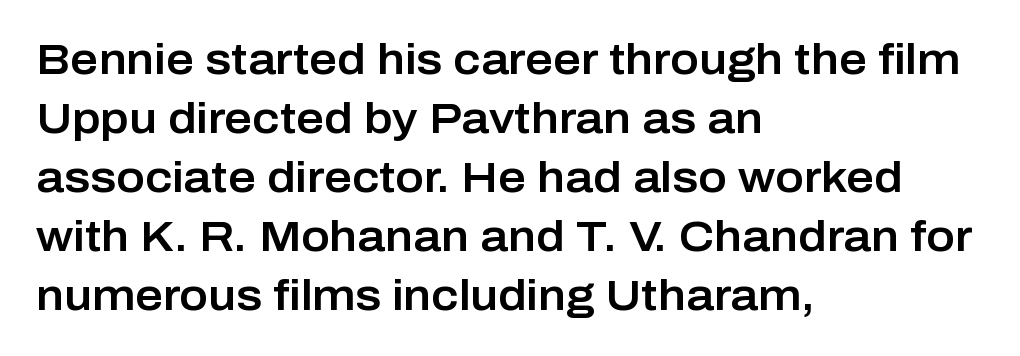
The image shows 43 px sans-serif type, upright; set left-aligned, normal line spacing (1.37x), normal letter spacing, not underlined; low stroke contrast and a medium x-height.
